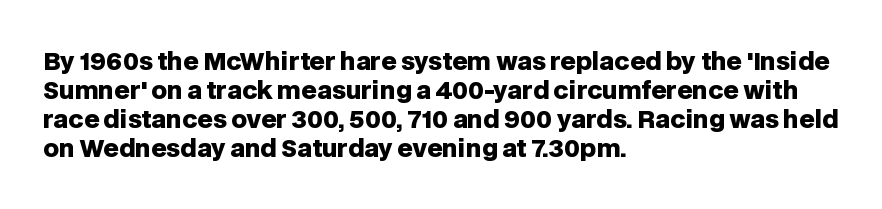
The image shows 24 px bold type, upright; set left-aligned, line spacing 1.21x, normal letter spacing, not underlined.
